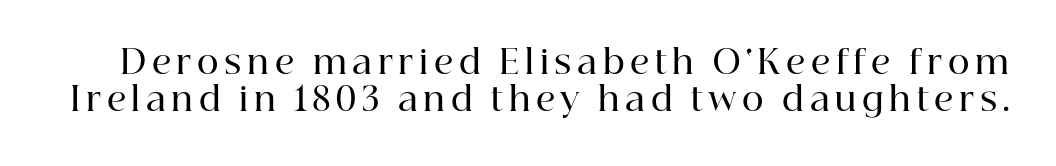
The image shows 33 px semibold serif type, upright; set tight line spacing (1.13x), not underlined; high stroke contrast and a medium x-height.
